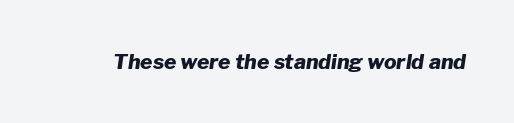
Q: Is the text bold? A: Yes.
Q: Is the text italic (slanted)? A: Yes, it leans right by about 8 degrees.
Q: Is the text underlined? A: No.
Q: Is the spacing between letters normal or unusually wide? A: Normal.
